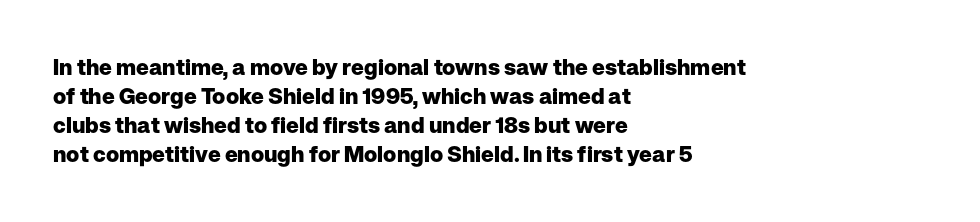
The image shows 22 px bold type, upright; set left-aligned, normal line spacing (1.32x), normal letter spacing, not underlined.
